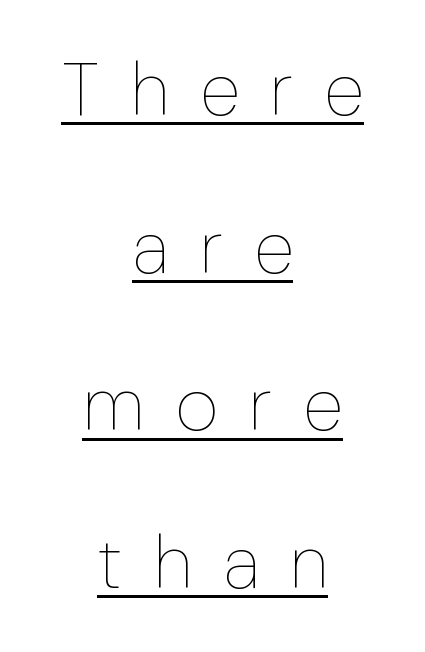
Q: Is the text bold? A: No.
Q: Is the text italic (slanted)? A: No, it is upright.
Q: Is the text underlined? A: Yes.
Q: How is the paragraph aligned? A: Centered.
Q: Is the spacing between letters normal or unusually wide? A: Unusually wide.
Q: Is the spacing between lines tight, normal or loose? A: Loose.
Q: Width (condensed, normal, or wide)? A: Normal.
Q: Stroke contrast? A: Low.
Q: x-height? A: Medium.
Q: Monospaced? A: No.
